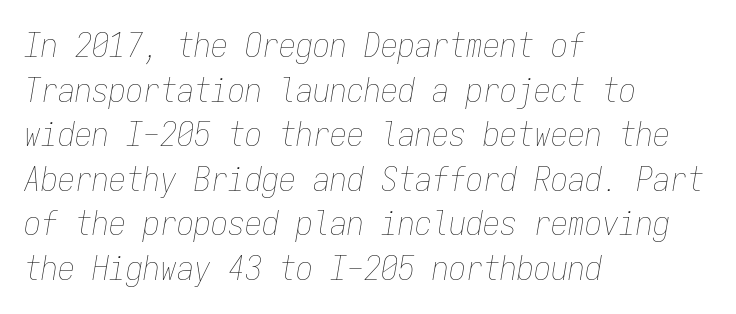
The image shows 34 px thin, condensed type, italic (leaning right), monospaced; set left-aligned, normal line spacing (1.31x), normal letter spacing, not underlined; low stroke contrast and a medium x-height.
